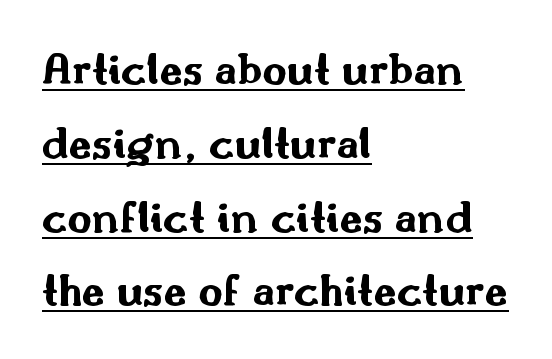
The image shows 47 px bold, wide sans-serif type, upright; set left-aligned, normal line spacing (1.57x), normal letter spacing, underlined; medium stroke contrast and a small x-height.
